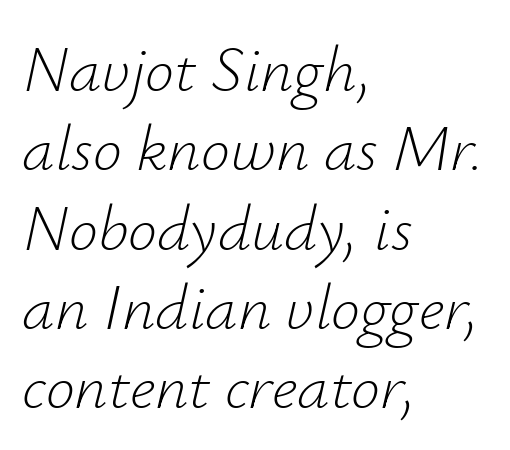
Stems and bowls with no extra thickness — not bold. Observe the ordinary spacing: letters are neighbours, not strangers. If you drew a ruler down the left edge, every line would touch it. Do the characters align in a grid? No, the font is proportional. A bare baseline throughout the passage.
